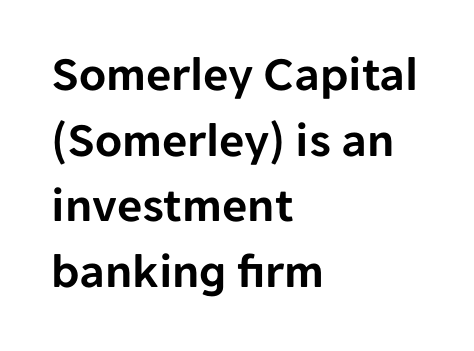
{"serif": "no", "italic": "no", "width": "normal", "stroke_contrast": "low", "x_height": "medium", "monospaced": "no", "underline": "no", "align": "left", "line_spacing": "normal", "line_spacing_ratio": 1.34, "letter_spacing": "normal", "letter_spacing_em": 0.0, "glyph_px": 49}
